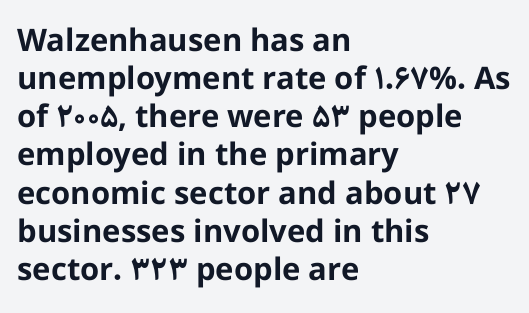
Q: Is the text bold? A: Yes.
Q: Is the text italic (slanted)? A: No, it is upright.
Q: Is the typeface a serif or a sans-serif typeface? A: Sans-serif.
Q: Is the text underlined? A: No.
Q: How is the paragraph aligned? A: Left-aligned.
Q: Is the spacing between letters normal or unusually wide? A: Normal.
Q: Width (condensed, normal, or wide)? A: Normal.
Q: Stroke contrast? A: Low.
Q: x-height? A: Medium.
Q: Monospaced? A: No.
